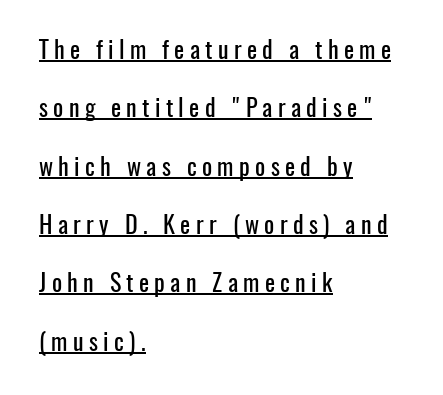
{"italic": "no", "underline": "yes", "align": "left", "line_spacing": "loose", "line_spacing_ratio": 2.43, "letter_spacing": "wide", "letter_spacing_em": 0.22, "glyph_px": 24}
